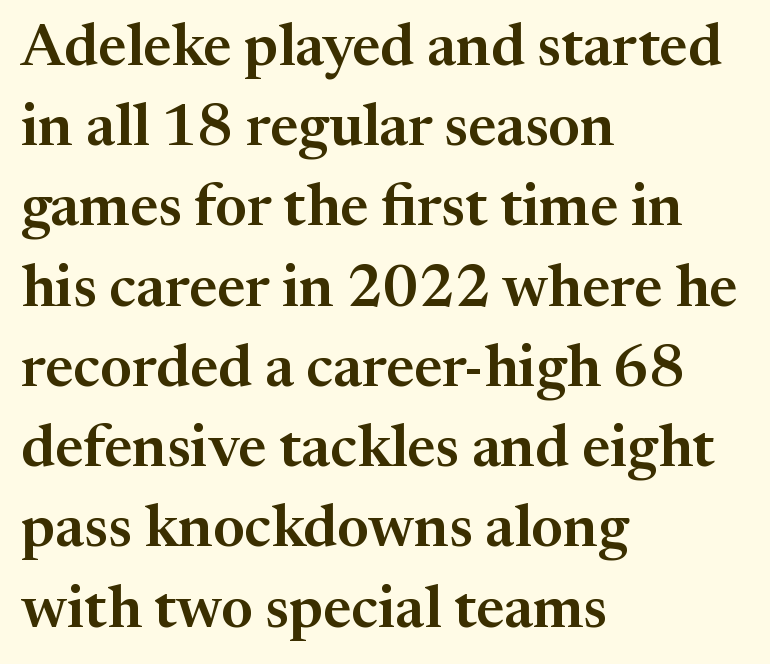
The image shows 59 px serif type, upright; set left-aligned, normal line spacing (1.36x), normal letter spacing, not underlined; medium stroke contrast and a medium x-height.
